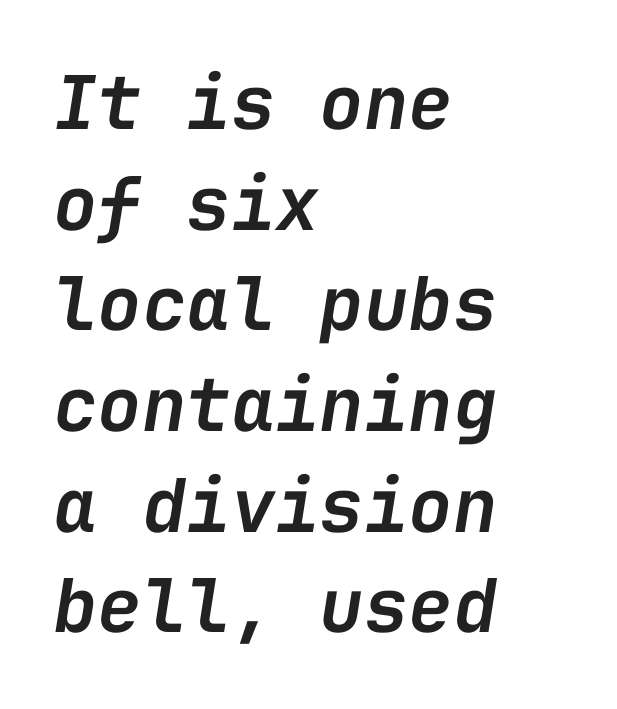
Q: Is the text bold? A: Semi-bold.
Q: Is the text italic (slanted)? A: Yes, it leans right by about 9 degrees.
Q: Is the text underlined? A: No.
Q: How is the paragraph aligned? A: Left-aligned.
Q: Is the spacing between letters normal or unusually wide? A: Normal.
Q: Is the spacing between lines tight, normal or loose? A: Normal.
Q: Width (condensed, normal, or wide)? A: Normal.
Q: Stroke contrast? A: Low.
Q: x-height? A: Medium.
Q: Monospaced? A: Yes.
